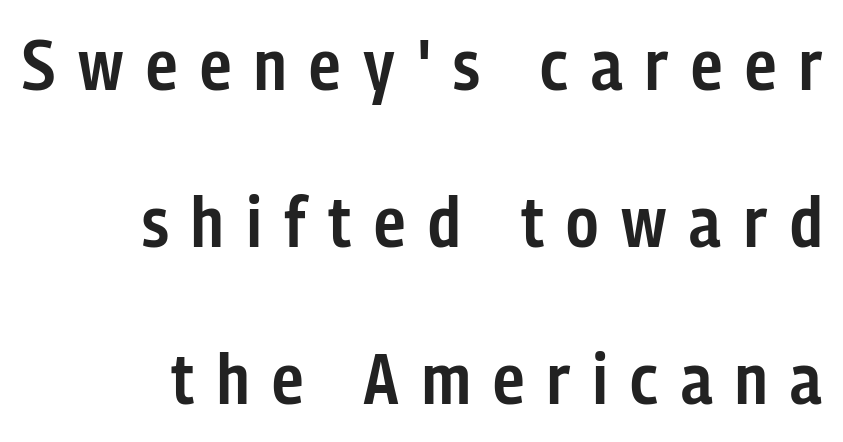
Q: Is the text bold? A: Semi-bold.
Q: Is the text italic (slanted)? A: No, it is upright.
Q: Is the typeface a serif or a sans-serif typeface? A: Sans-serif.
Q: Is the text underlined? A: No.
Q: How is the paragraph aligned? A: Right-aligned.
Q: Is the spacing between letters normal or unusually wide? A: Unusually wide.
Q: Is the spacing between lines tight, normal or loose? A: Loose.
Q: Width (condensed, normal, or wide)? A: Condensed.
Q: Stroke contrast? A: Low.
Q: x-height? A: Medium.
Q: Monospaced? A: No.
